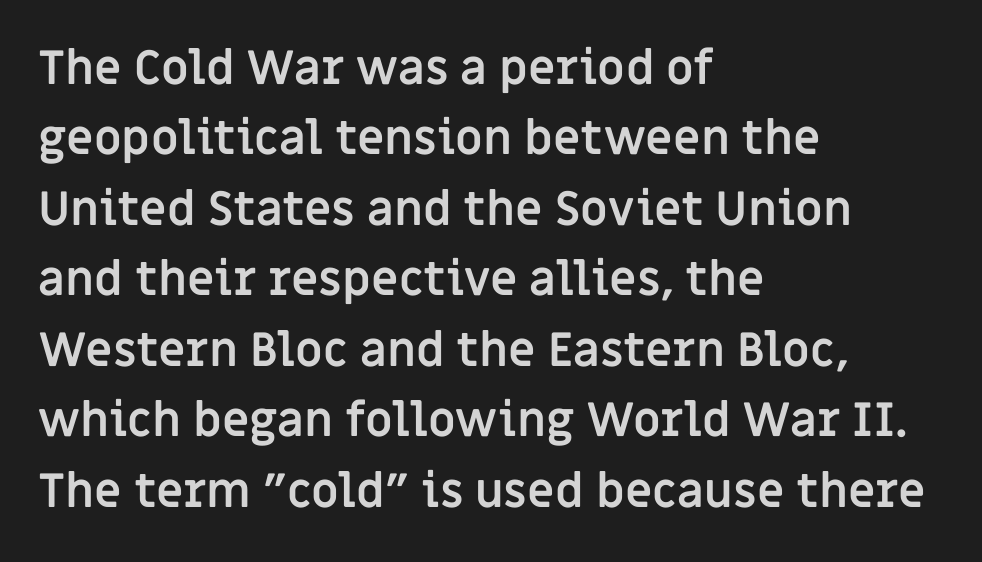
The image shows 47 px semibold sans-serif type, upright; set left-aligned, normal line spacing (1.5x), normal letter spacing, not underlined; low stroke contrast and a large x-height.
